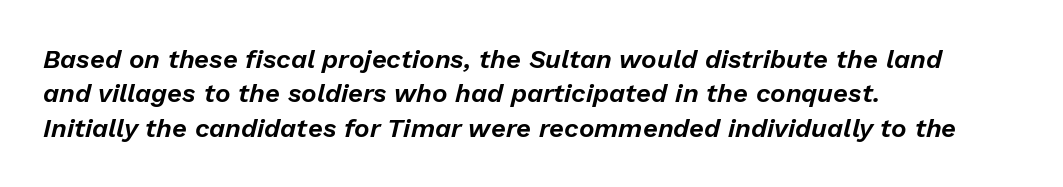
The image shows 26 px text type, italic (leaning right); set left-aligned, normal line spacing (1.32x), normal letter spacing, not underlined.
